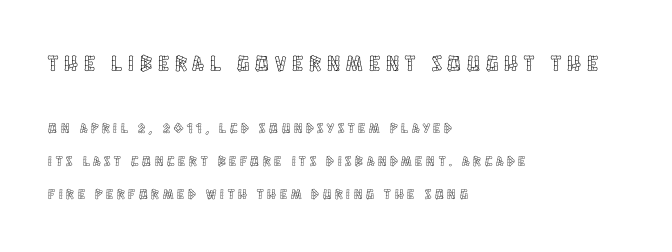
Bare-footed words on every line. Unlike italic type, these characters show no tilt at all. The paragraph has a hard left edge and a soft right edge. The passage shown stacks its lines with a broad gap. The gaps between neighbouring characters are conspicuously large. Of the two passages, the one on top uses the larger point size.
